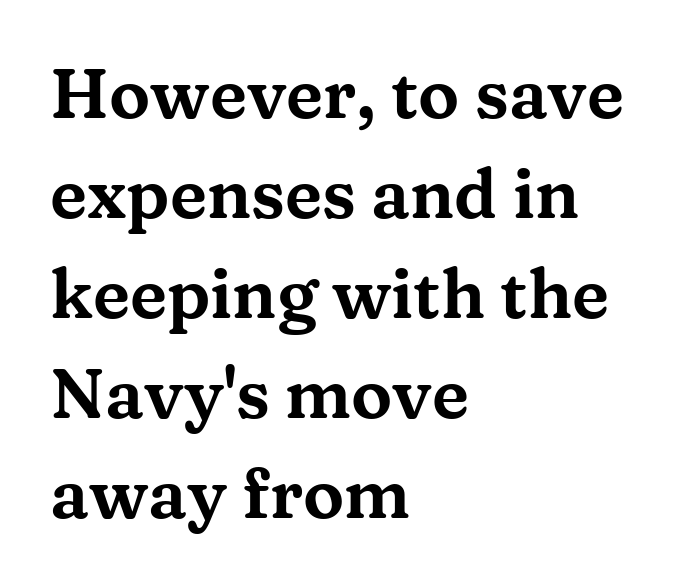
You can tell from the footed stems that serif type was used. Line beginnings align vertically; line endings do not. Has an underline been added? It has not. This sample keeps an unexceptional amount of space between lines.
